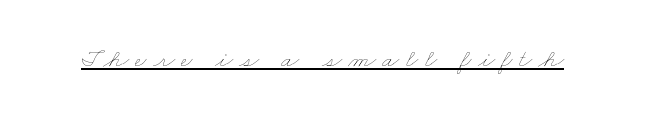
Tracking here is generous; glyphs stand well apart from one another. The sample's only ornament is a line tracing under the words. Bold? No — there's no thickening of the strokes.
